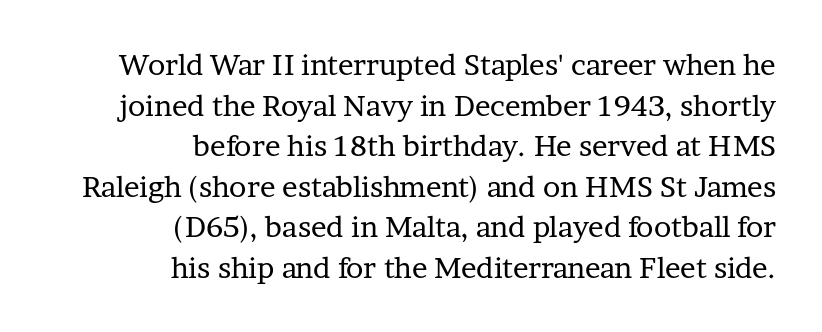
Q: Is the text bold? A: No.
Q: Is the text italic (slanted)? A: No, it is upright.
Q: Is the typeface a serif or a sans-serif typeface? A: Serif.
Q: Is the text underlined? A: No.
Q: How is the paragraph aligned? A: Right-aligned.
Q: Is the spacing between letters normal or unusually wide? A: Normal.
Q: Is the spacing between lines tight, normal or loose? A: Normal.
Q: Width (condensed, normal, or wide)? A: Normal.
Q: Stroke contrast? A: Low.
Q: x-height? A: Medium.
Q: Monospaced? A: No.
